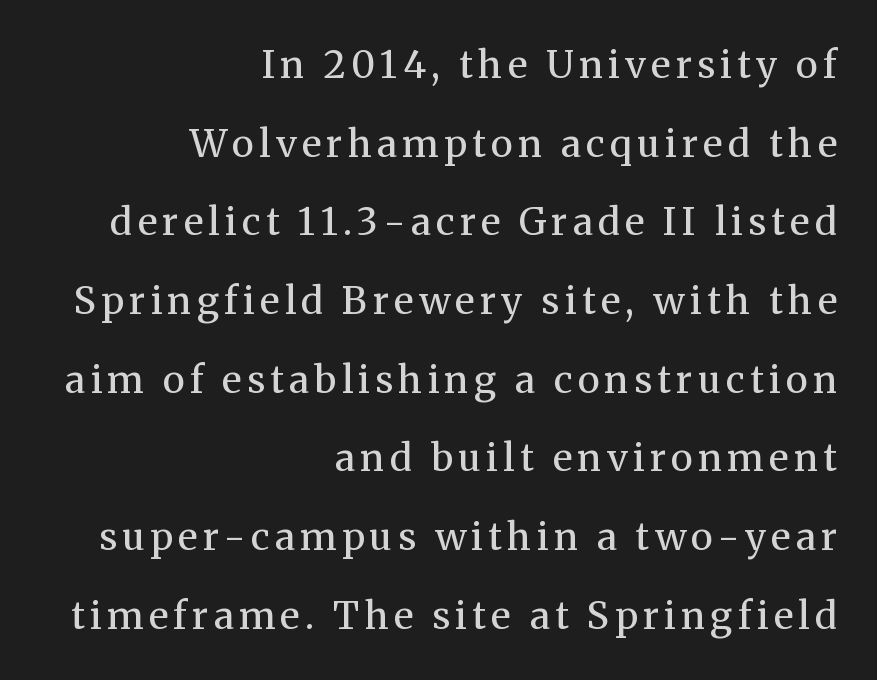
The image shows 38 px regular-weight serif type, upright; set right-aligned, loose line spacing (2.07x), not underlined; medium stroke contrast and a medium x-height.
